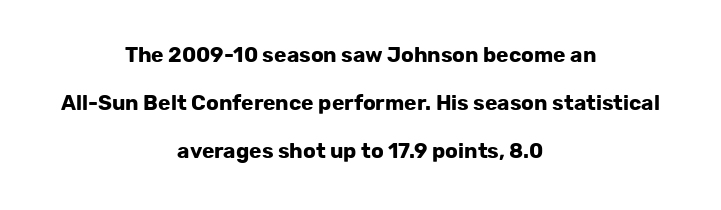
{"italic": "no", "bold": "yes", "underline": "no", "align": "center", "line_spacing": "loose", "line_spacing_ratio": 2.29, "letter_spacing": "normal", "letter_spacing_em": 0.0, "glyph_px": 21}
